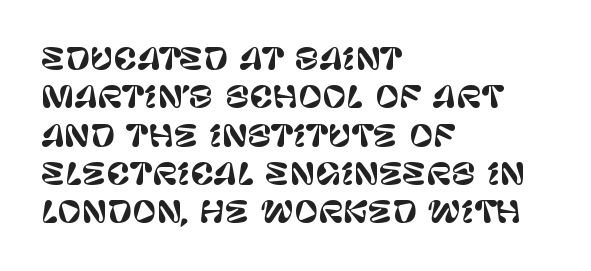
A student would call this left alignment; a typographer would say flush left, rag right. Regarding leading, the lines here are spaced in the standard way. Here the glyphs are tracked normally, forming tight word shapes. Nobody drew a line under any word here. Letterform terminals end flat and unadorned throughout the passage.
